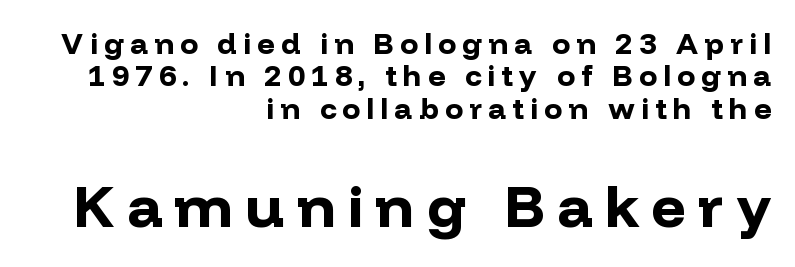
Q: Is the text bold? A: Yes.
Q: Is the text italic (slanted)? A: No, it is upright.
Q: Is the typeface a serif or a sans-serif typeface? A: Sans-serif.
Q: Is the text underlined? A: No.
Q: How is the paragraph aligned? A: Right-aligned.
Q: Is the spacing between letters normal or unusually wide? A: Unusually wide.
Q: Is the spacing between lines tight, normal or loose? A: Tight.
Q: Which block of text is set in a larger size, the first (top) or the second (bottom)? A: The second (bottom) one.
Q: Width (condensed, normal, or wide)? A: Normal.
Q: Stroke contrast? A: Low.
Q: x-height? A: Medium.
Q: Monospaced? A: No.
